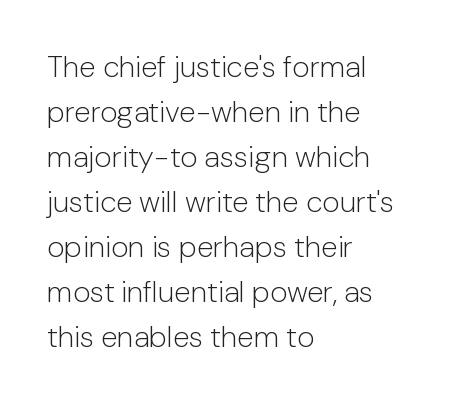
Q: Is the text bold? A: No.
Q: Is the text italic (slanted)? A: No, it is upright.
Q: Is the typeface a serif or a sans-serif typeface? A: Sans-serif.
Q: Is the text underlined? A: No.
Q: How is the paragraph aligned? A: Left-aligned.
Q: Is the spacing between letters normal or unusually wide? A: Normal.
Q: Is the spacing between lines tight, normal or loose? A: Normal.
Q: Width (condensed, normal, or wide)? A: Normal.
Q: Stroke contrast? A: Low.
Q: x-height? A: Medium.
Q: Monospaced? A: No.
